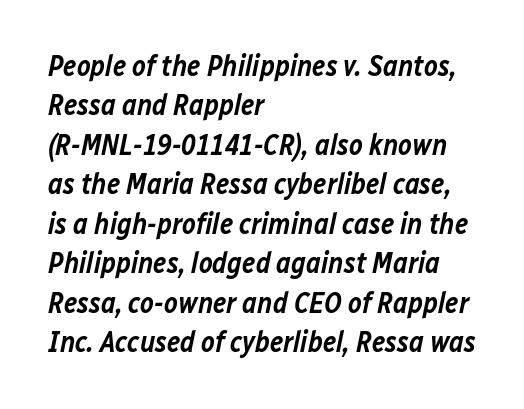
Q: Is the text bold? A: Semi-bold.
Q: Is the text italic (slanted)? A: Yes, it leans right by about 12 degrees.
Q: Is the text underlined? A: No.
Q: How is the paragraph aligned? A: Left-aligned.
Q: Is the spacing between letters normal or unusually wide? A: Normal.
Q: Is the spacing between lines tight, normal or loose? A: Normal.
Q: Width (condensed, normal, or wide)? A: Normal.
Q: Stroke contrast? A: Low.
Q: x-height? A: Medium.
Q: Monospaced? A: No.
